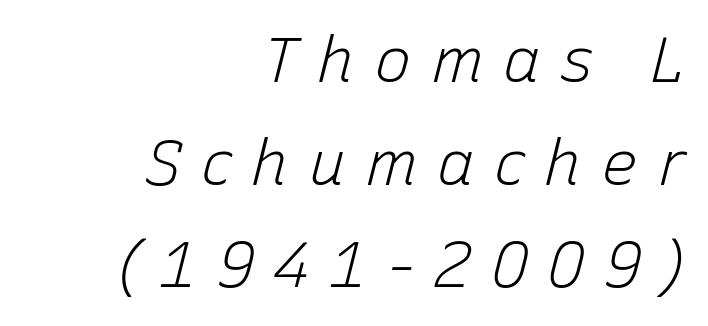
{"italic": "yes", "lean": "right", "slant_degrees": 15, "bold": "no", "weight": "light", "width": "normal", "stroke_contrast": "low", "x_height": "medium", "monospaced": "no", "underline": "no", "align": "right", "line_spacing": "normal", "line_spacing_ratio": 1.63, "letter_spacing": "wide", "letter_spacing_em": 0.3, "glyph_px": 63}
